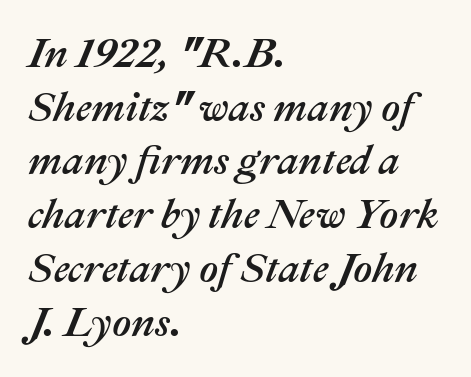
Here the designer chose a conventional face with non-uniform glyph widths. Notice how the stems are inclined rather than vertical — that's the hallmark of italics. Characters follow at the spacing the type designer built in. Clear beneath every line of the passage.
